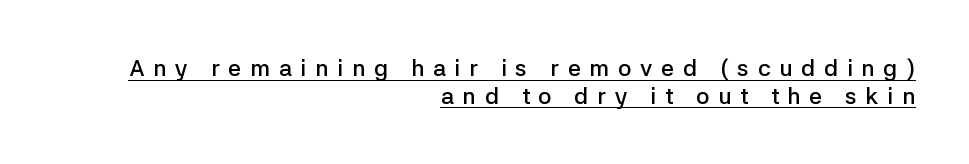
{"italic": "no", "bold": "semi", "underline": "yes", "align": "right", "line_spacing_ratio": 1.21, "letter_spacing": "wide", "letter_spacing_em": 0.38, "glyph_px": 23}
